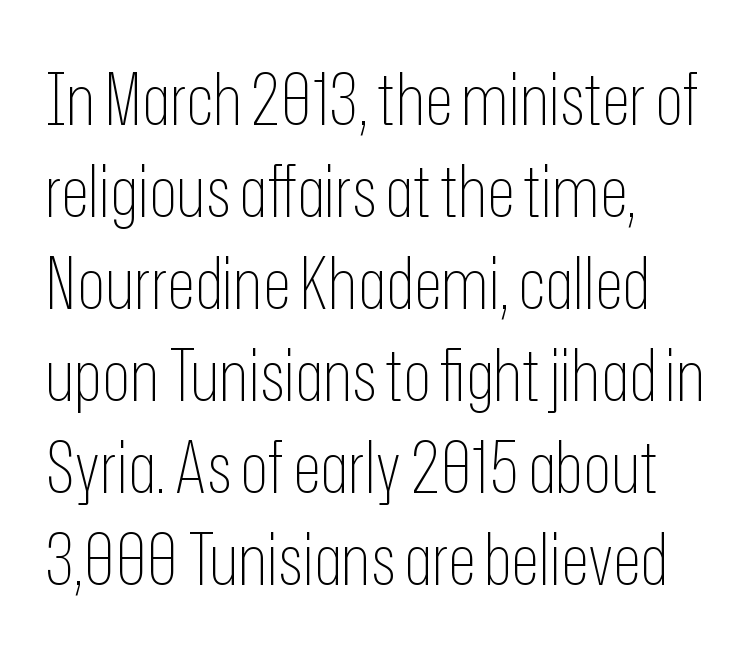
These lines are rendered in a variable-pitch font. Compared with typical body copy, the letter spacing here is the same. These lines sit exactly where default settings would place them. Unbolded letterforms with no extra heft.
